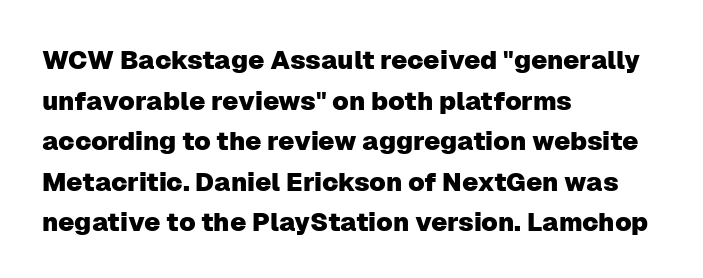
This rendering features lettering with no underline. How are the letters spaced? Ordinarily, with no added tracking. The setting favours the left margin, as ordinary paragraphs usually do. Does the lettering tilt? It doesn't — this is upright. Summary of vertical rhythm: regular, with standard interline spacing.
